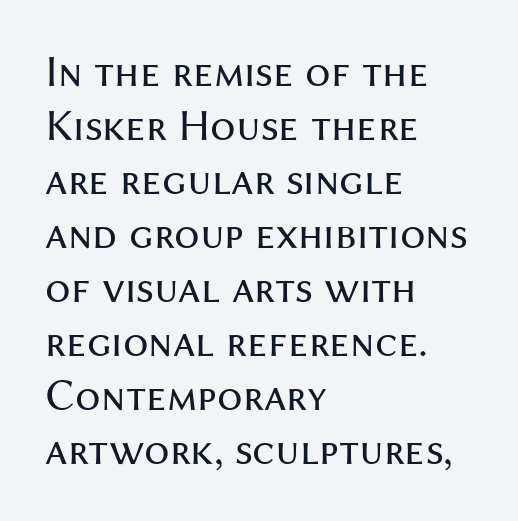
{"serif": "no", "italic": "no", "bold": "no", "weight": "regular", "width": "normal", "stroke_contrast": "medium", "x_height": "medium", "monospaced": "no", "underline": "no", "align": "left", "line_spacing_ratio": 1.2, "letter_spacing": "normal", "letter_spacing_em": 0.0, "glyph_px": 45}
